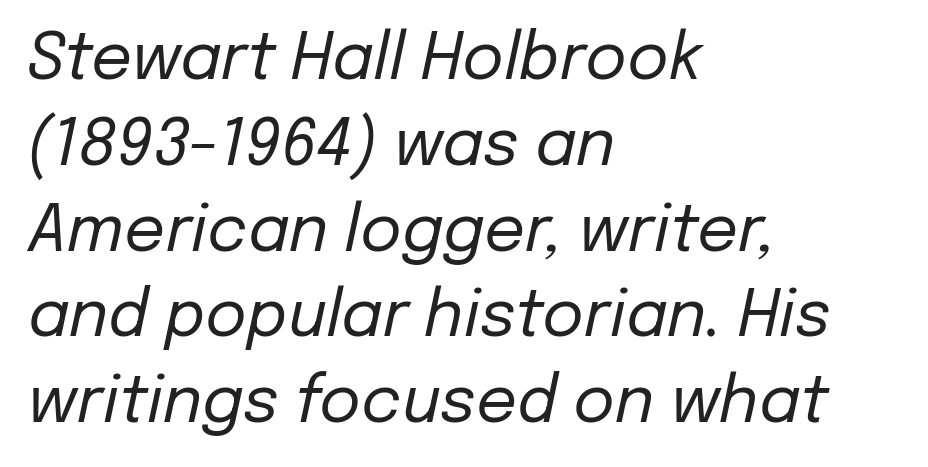
The image shows 64 px regular-weight type, italic (leaning right); set left-aligned, normal line spacing (1.34x), normal letter spacing, not underlined; low stroke contrast and a medium x-height.
